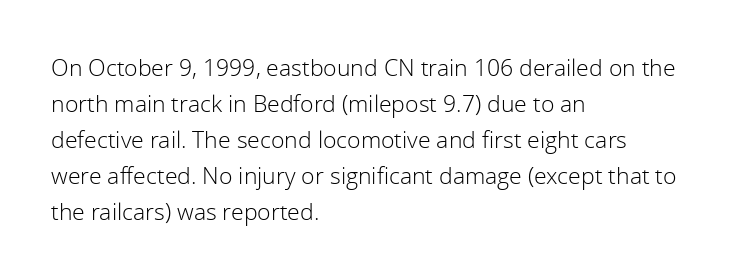
{"italic": "no", "bold": "no", "underline": "no", "align": "left", "line_spacing": "normal", "line_spacing_ratio": 1.56, "letter_spacing": "normal", "letter_spacing_em": 0.0, "glyph_px": 23}
